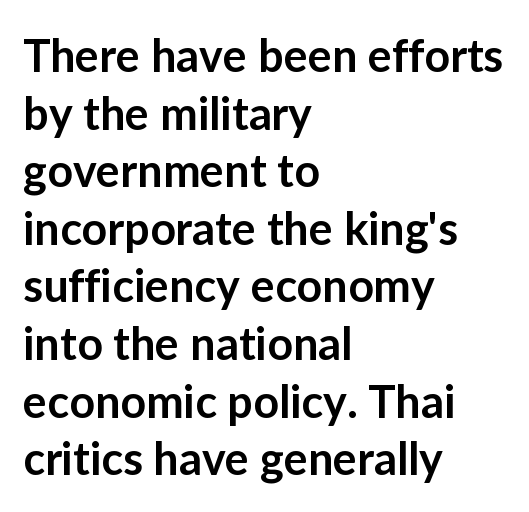
Q: Is the text bold? A: Semi-bold.
Q: Is the text italic (slanted)? A: No, it is upright.
Q: Is the typeface a serif or a sans-serif typeface? A: Sans-serif.
Q: Is the text underlined? A: No.
Q: How is the paragraph aligned? A: Left-aligned.
Q: Is the spacing between letters normal or unusually wide? A: Normal.
Q: Is the spacing between lines tight, normal or loose? A: Normal.
Q: Width (condensed, normal, or wide)? A: Normal.
Q: Stroke contrast? A: Low.
Q: x-height? A: Medium.
Q: Monospaced? A: No.
